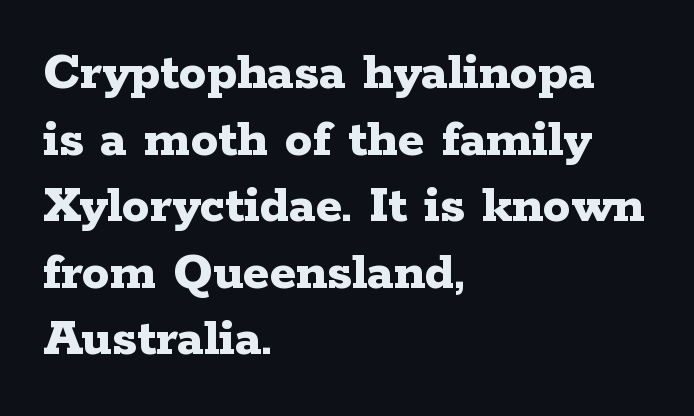
Q: Is the text bold? A: Yes.
Q: Is the text italic (slanted)? A: No, it is upright.
Q: Is the typeface a serif or a sans-serif typeface? A: Serif.
Q: Is the text underlined? A: No.
Q: How is the paragraph aligned? A: Left-aligned.
Q: Is the spacing between letters normal or unusually wide? A: Normal.
Q: Width (condensed, normal, or wide)? A: Wide.
Q: Stroke contrast? A: Low.
Q: x-height? A: Medium.
Q: Monospaced? A: No.
